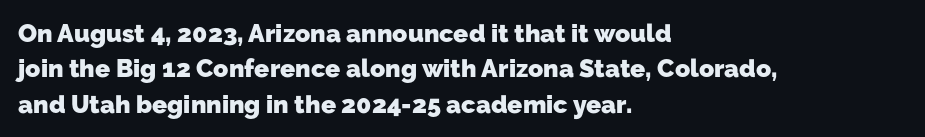
The image shows 25 px bold type; set left-aligned, normal line spacing (1.42x), normal letter spacing, not underlined.
